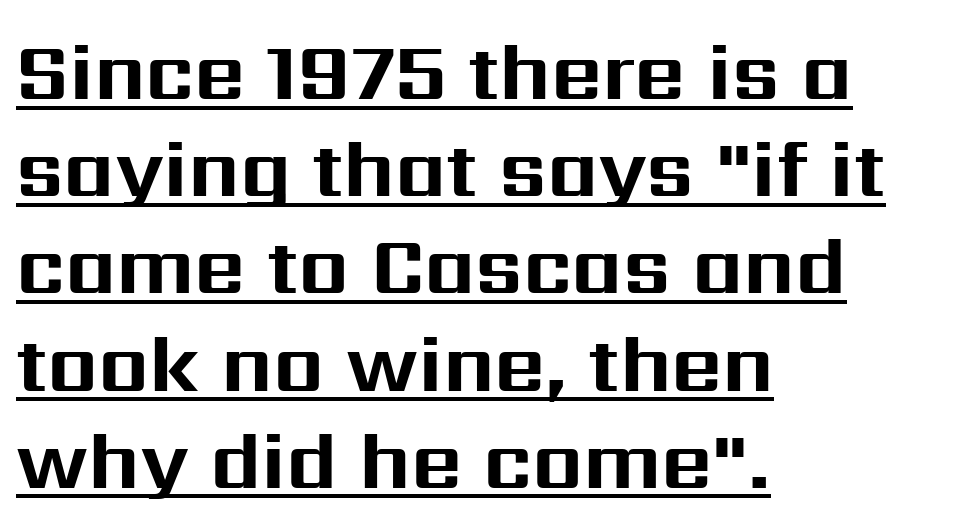
{"serif": "no", "italic": "no", "bold": "yes", "weight": "bold", "width": "normal", "stroke_contrast": "medium", "x_height": "medium", "monospaced": "no", "underline": "yes", "align": "left", "line_spacing_ratio": 1.23, "letter_spacing": "normal", "letter_spacing_em": 0.0, "glyph_px": 79}
